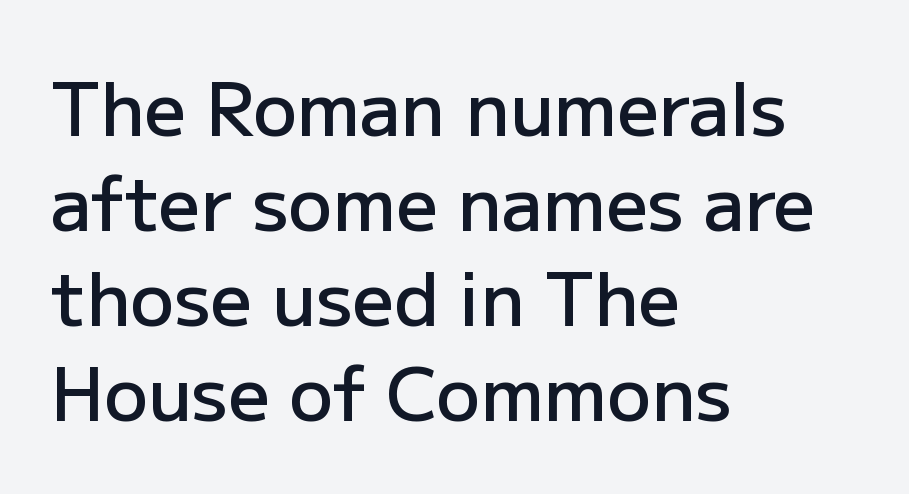
The image shows 73 px semibold sans-serif type, upright; set left-aligned, normal line spacing (1.3x), normal letter spacing, not underlined; low stroke contrast and a medium x-height.
